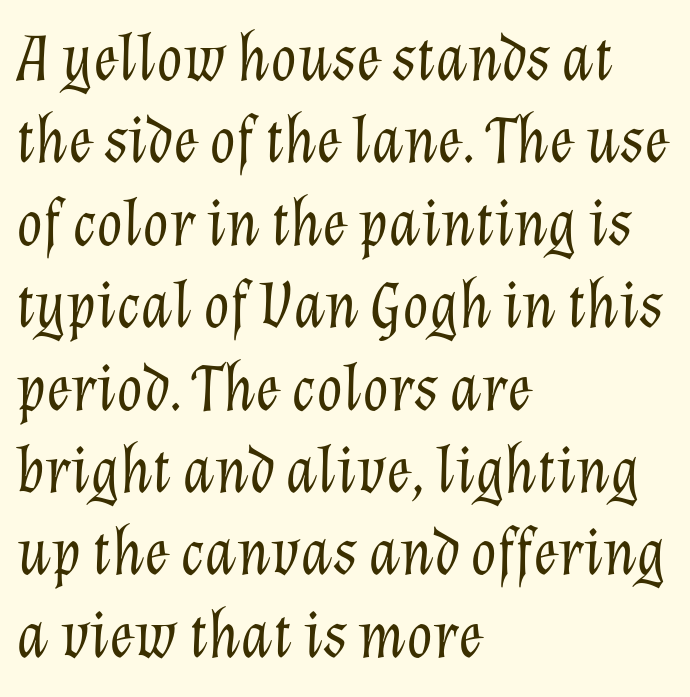
The image shows 67 px light type, italic (leaning right); set left-aligned, line spacing 1.23x, normal letter spacing, not underlined; low stroke contrast and a medium x-height.
